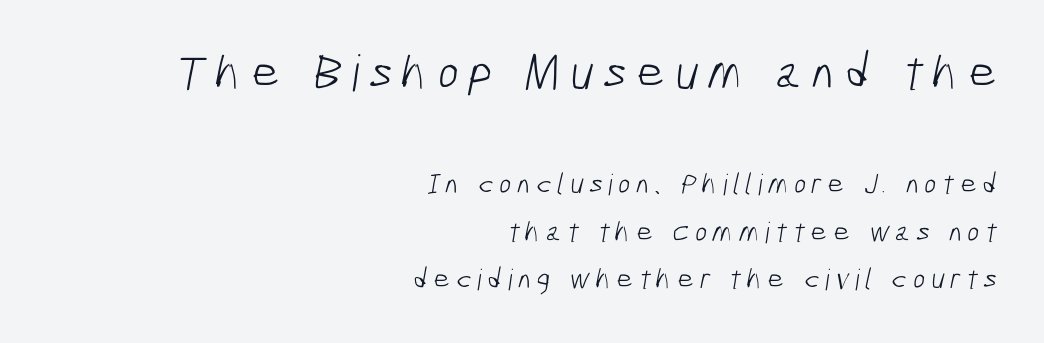
Q: Is the text bold? A: No.
Q: Is the typeface a serif or a sans-serif typeface? A: Sans-serif.
Q: Is the text underlined? A: No.
Q: How is the paragraph aligned? A: Right-aligned.
Q: Is the spacing between lines tight, normal or loose? A: Normal.
Q: Which block of text is set in a larger size, the first (top) or the second (bottom)? A: The first (top) one.
Q: Width (condensed, normal, or wide)? A: Condensed.
Q: Stroke contrast? A: Low.
Q: x-height? A: Medium.
Q: Monospaced? A: No.
